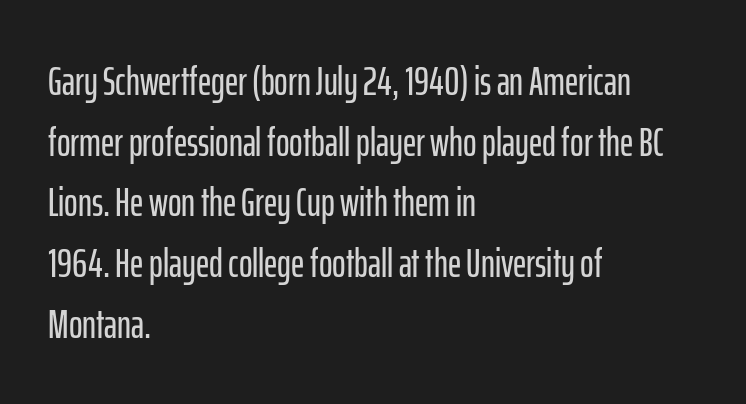
The image shows 41 px condensed sans-serif type, upright; set left-aligned, normal line spacing (1.48x), normal letter spacing, not underlined; low stroke contrast and a medium x-height.
